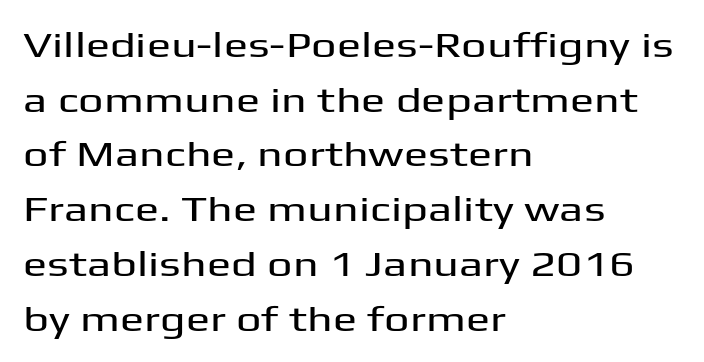
The area under the type is left untouched. Does the type have serifs? No, each stem ends abruptly. Regular leading. Reading down the block, your eye returns to a fixed left position each line.
